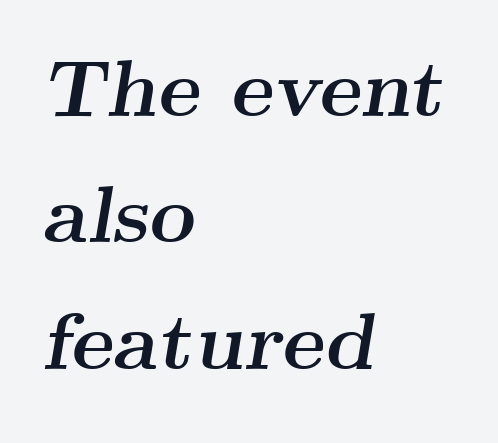
{"serif": "yes", "italic": "yes", "lean": "right", "slant_degrees": 9, "bold": "yes", "weight": "semibold", "width": "wide", "stroke_contrast": "medium", "x_height": "small", "monospaced": "no", "underline": "no", "align": "left", "line_spacing": "normal", "line_spacing_ratio": 1.58, "letter_spacing": "normal", "letter_spacing_em": 0.0, "glyph_px": 80}
